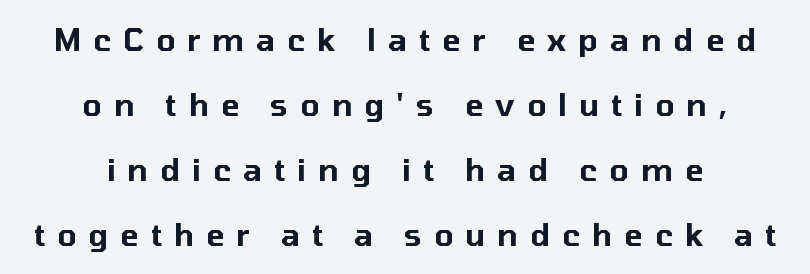
Every character sits straight up, as roman type does. The passage shown is typed in a proportional face where columns would drift. One glance says open: line gaps are wider than usual. Are there feet on the stems? There aren't — it's a sans.
